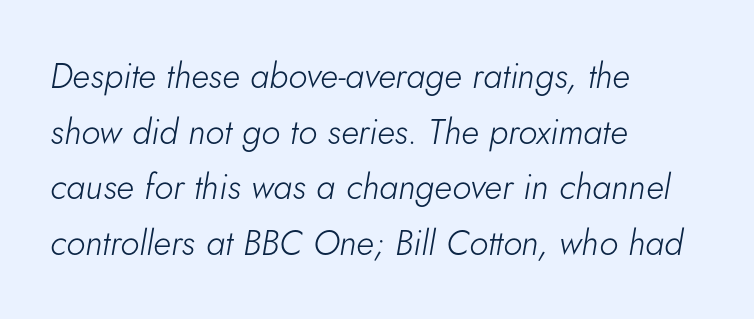
Q: Is the text bold? A: No.
Q: Is the text italic (slanted)? A: Yes, it leans right by about 5 degrees.
Q: Is the text underlined? A: No.
Q: How is the paragraph aligned? A: Left-aligned.
Q: Is the spacing between letters normal or unusually wide? A: Normal.
Q: Is the spacing between lines tight, normal or loose? A: Normal.
Q: Width (condensed, normal, or wide)? A: Normal.
Q: Stroke contrast? A: Low.
Q: x-height? A: Small.
Q: Monospaced? A: No.
